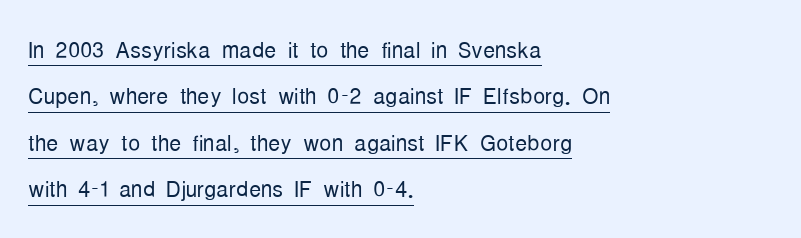
Q: Is the text bold? A: No.
Q: Is the text italic (slanted)? A: No, it is upright.
Q: Is the typeface a serif or a sans-serif typeface? A: Sans-serif.
Q: Is the text underlined? A: Yes.
Q: How is the paragraph aligned? A: Left-aligned.
Q: Is the spacing between letters normal or unusually wide? A: Normal.
Q: Is the spacing between lines tight, normal or loose? A: Normal.
Q: Width (condensed, normal, or wide)? A: Condensed.
Q: Stroke contrast? A: Low.
Q: x-height? A: Medium.
Q: Monospaced? A: No.
